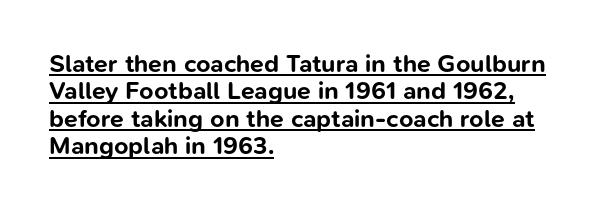
Q: Is the text bold? A: Yes.
Q: Is the text italic (slanted)? A: No, it is upright.
Q: Is the text underlined? A: Yes.
Q: How is the paragraph aligned? A: Left-aligned.
Q: Is the spacing between letters normal or unusually wide? A: Normal.
Q: Is the spacing between lines tight, normal or loose? A: Tight.
